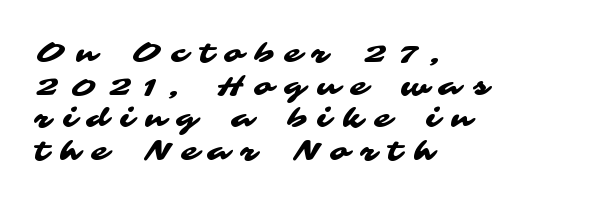
Loose tracking; the words dissolve into strings of separated letters. Casual observation: everything's shoved over to the left. Descenders are the only things crossing below the line.
